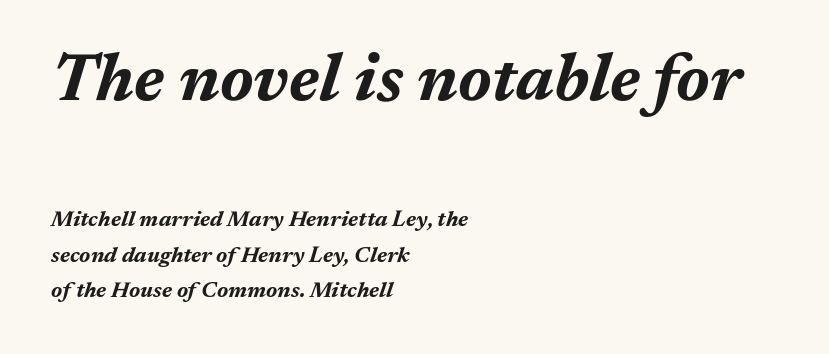
{"italic": "yes", "lean": "right", "slant_degrees": 17, "bold": "yes", "weight": "bold", "width": "normal", "stroke_contrast": "medium", "x_height": "medium", "monospaced": "no", "underline": "no", "align": "left", "line_spacing": "normal", "line_spacing_ratio": 1.6, "letter_spacing": "normal", "letter_spacing_em": 0.0, "larger_block": "first", "size_ratio": 3.0, "glyph_px": 66}
